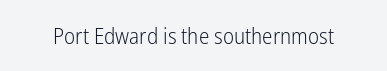
The image shows 22 px text type, upright; set normal letter spacing, not underlined.
